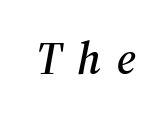
Q: Is the text italic (slanted)? A: Yes, it leans right by about 12 degrees.
Q: Is the typeface a serif or a sans-serif typeface? A: Serif.
Q: Is the text underlined? A: No.
Q: Is the spacing between letters normal or unusually wide? A: Unusually wide.
Q: Width (condensed, normal, or wide)? A: Normal.
Q: Stroke contrast? A: Medium.
Q: x-height? A: Medium.
Q: Monospaced? A: No.
